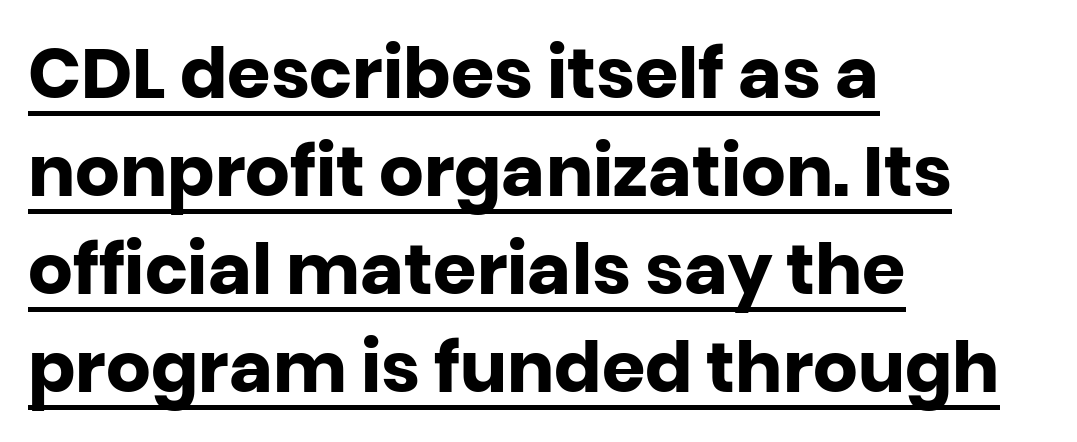
{"serif": "no", "italic": "no", "bold": "yes", "weight": "heavy", "width": "normal", "stroke_contrast": "low", "x_height": "large", "monospaced": "no", "underline": "yes", "align": "left", "line_spacing": "normal", "line_spacing_ratio": 1.4, "letter_spacing": "normal", "letter_spacing_em": 0.0, "glyph_px": 70}
